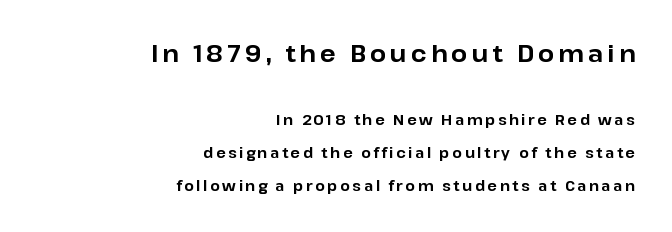
{"italic": "no", "bold": "yes", "underline": "no", "align": "right", "line_spacing": "loose", "line_spacing_ratio": 2.36, "larger_block": "first", "size_ratio": 1.64, "glyph_px": 23}
